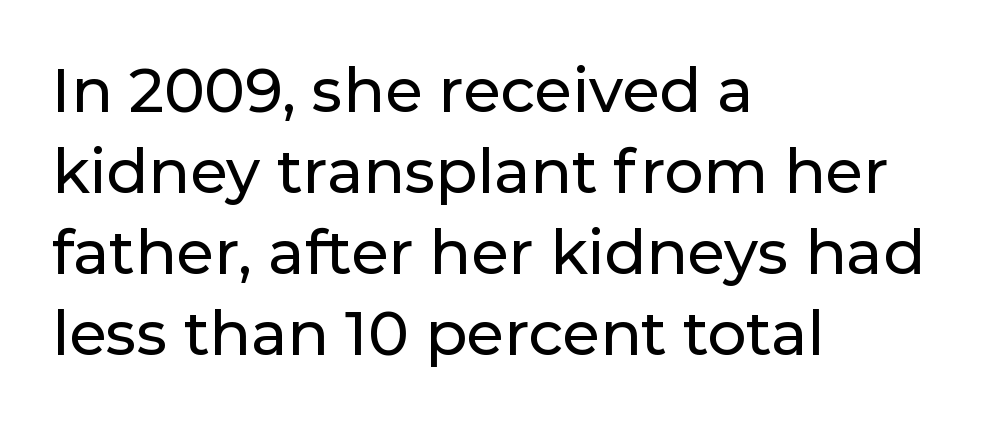
Standard letterfit; no display-style spreading of the glyphs. Nobody drew a line under any word here. The letters carry no serifs — their stems end cleanly without finishing strokes. Notice how descenders clear the ascenders below comfortably — that's standard leading. Posture: upright roman.
